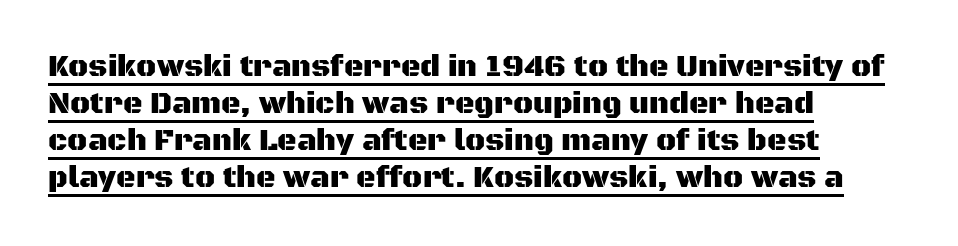
The image shows 30 px sans-serif type, upright; set left-aligned, line spacing 1.23x, normal letter spacing, underlined; medium stroke contrast and a large x-height.
